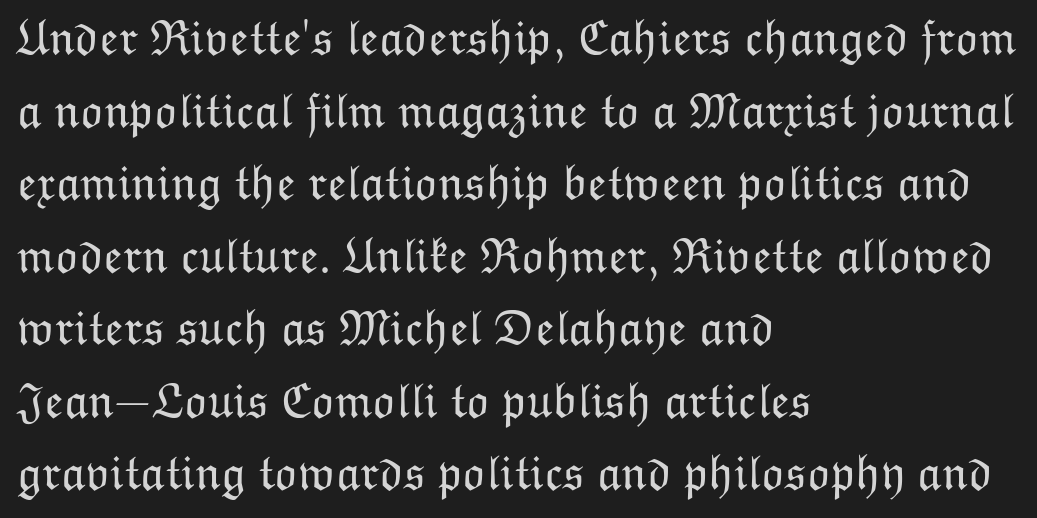
The type sits square on the baseline with zero lean. Is this a heavy cut? Hardly; it is regular or lighter. Is this a fixed-width face? No — the glyphs have proportional, varying widths. Each row of text sits above clean, open space. The rendering keeps characters at their native spacing. Left-aligned paragraph, ragged on the right.
